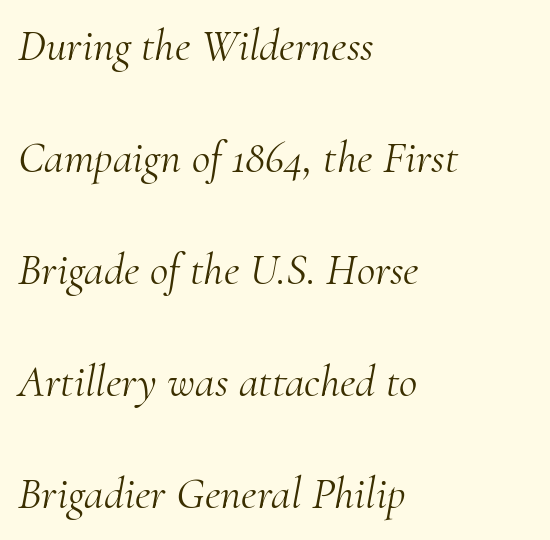
{"serif": "yes", "italic": "yes", "lean": "right", "slant_degrees": 10, "bold": "no", "weight": "light", "width": "normal", "stroke_contrast": "medium", "x_height": "small", "monospaced": "no", "underline": "no", "align": "left", "line_spacing": "loose", "line_spacing_ratio": 2.49, "letter_spacing": "normal", "letter_spacing_em": 0.0, "glyph_px": 45}
